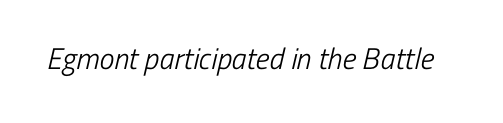
Rule under the text: the space is simply empty. You could call the tracking neutral — neither tight nor loose. Stem width sits at or under what a default text font uses. Character widths vary here, with narrow letters taking less room than wide ones. Serif or sans? Sans — the stroke terminals are bare.
